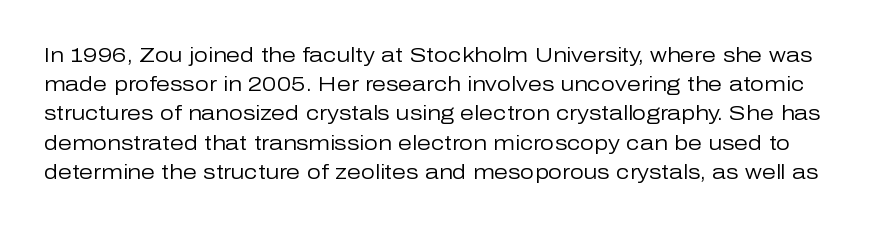
Students, observe: this is what conventionally led text looks like. This sample uses an upright cut, with every glyph sitting square on the baseline. These lines keep a tight, regular rhythm from letter to letter. A bare baseline throughout the passage. Compared with a typical body face, this is equally light or lighter still.
